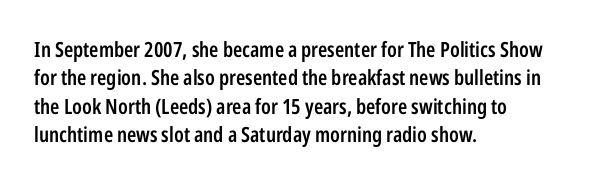
Q: Is the text bold? A: Semi-bold.
Q: Is the text italic (slanted)? A: No, it is upright.
Q: Is the text underlined? A: No.
Q: How is the paragraph aligned? A: Left-aligned.
Q: Is the spacing between letters normal or unusually wide? A: Normal.
Q: Is the spacing between lines tight, normal or loose? A: Normal.
